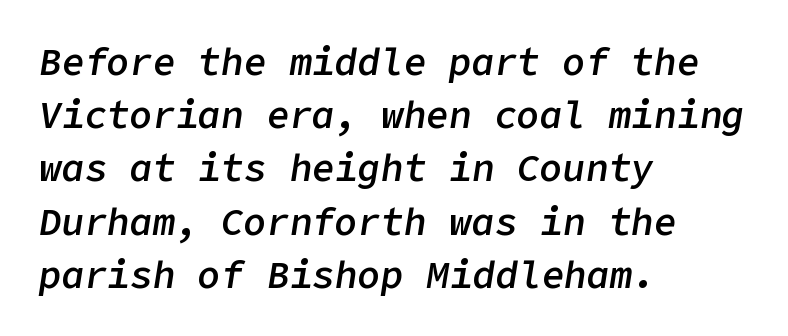
The image shows 38 px semibold type, italic (leaning right); set left-aligned, normal line spacing (1.4x), normal letter spacing, not underlined; low stroke contrast and a medium x-height.
